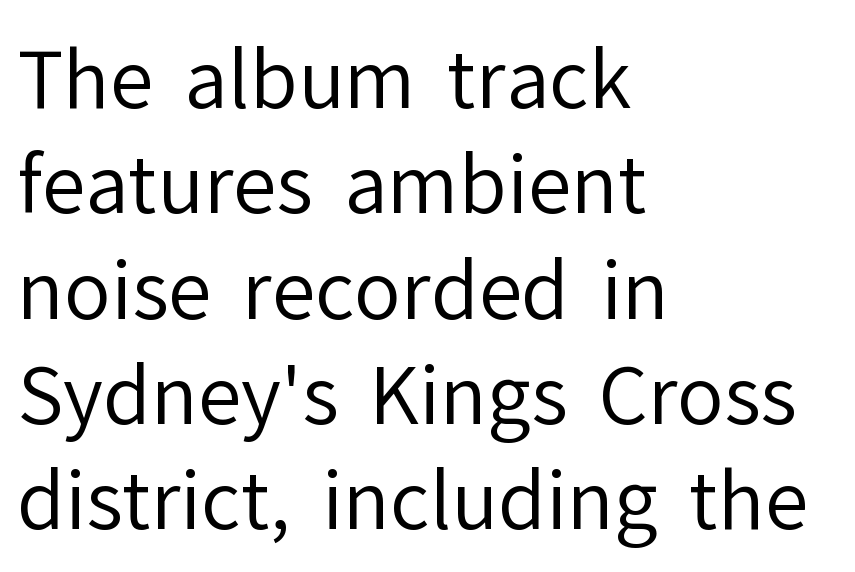
Is this a fixed-width face? No — the glyphs have proportional, varying widths. Horizontal alignment here is leftward, the default for most running prose. Lines of text with bare space underneath. Each word holds together tightly as a unit, with standard inter-letter gaps.
